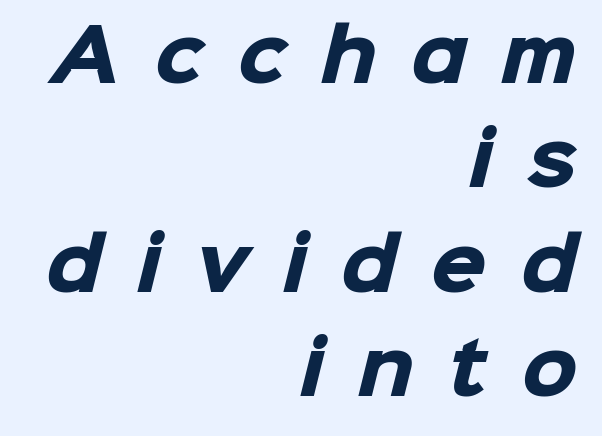
The image shows 71 px heavy sans-serif type; set right-aligned, normal line spacing (1.47x), unusually wide letter spacing (+0.48 em), not underlined; low stroke contrast and a medium x-height.
